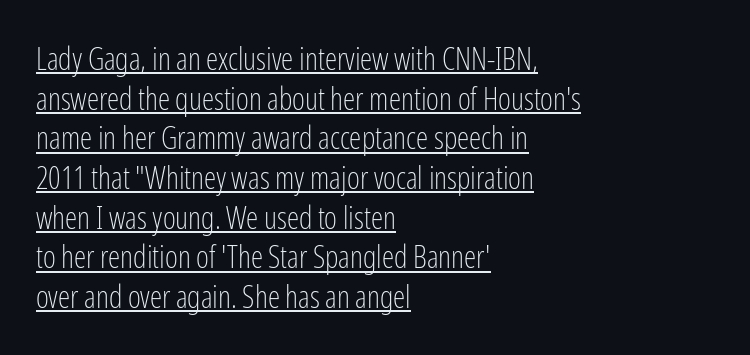
Q: Is the text bold? A: No.
Q: Is the text italic (slanted)? A: No, it is upright.
Q: Is the typeface a serif or a sans-serif typeface? A: Sans-serif.
Q: Is the text underlined? A: Yes.
Q: How is the paragraph aligned? A: Left-aligned.
Q: Is the spacing between letters normal or unusually wide? A: Normal.
Q: Is the spacing between lines tight, normal or loose? A: Normal.
Q: Width (condensed, normal, or wide)? A: Condensed.
Q: Stroke contrast? A: Low.
Q: x-height? A: Medium.
Q: Monospaced? A: No.
